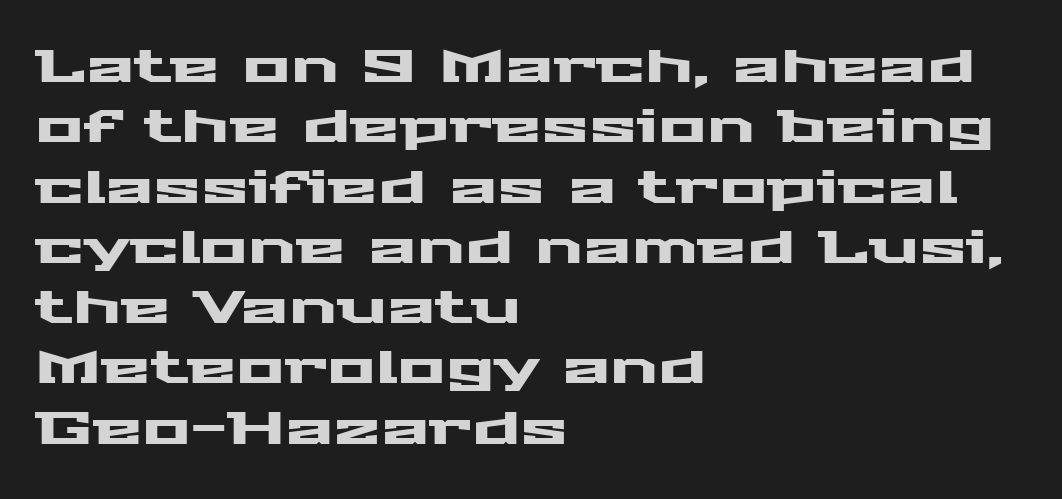
{"serif": "no", "italic": "no", "width": "wide", "stroke_contrast": "medium", "x_height": "medium", "monospaced": "no", "underline": "no", "align": "left", "line_spacing": "normal", "line_spacing_ratio": 1.34, "letter_spacing": "normal", "letter_spacing_em": 0.0, "glyph_px": 45}
